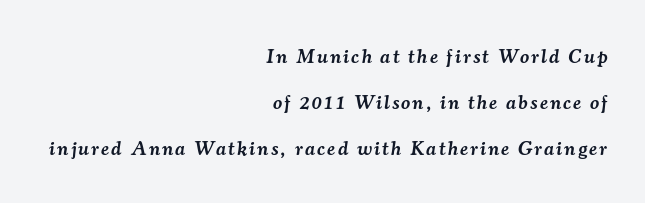
Horizontal bands of white between lines are thick stripes. The face used here has a pronounced slope to its letters. The rag falls on the left side of this text block. Check under the words: just untouched page. The letters are semibold — heavier than regular but short of a full bold.
